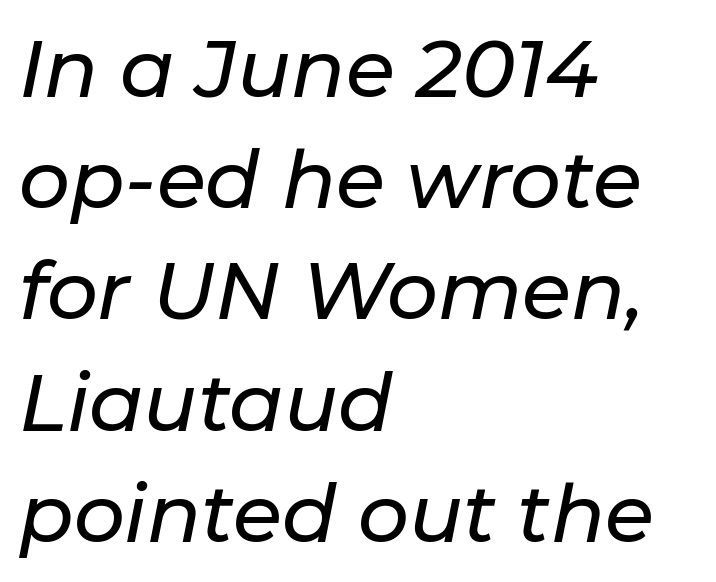
The image shows 80 px text type, italic (leaning right); set left-aligned, normal line spacing (1.39x), normal letter spacing, not underlined; low stroke contrast and a medium x-height.
